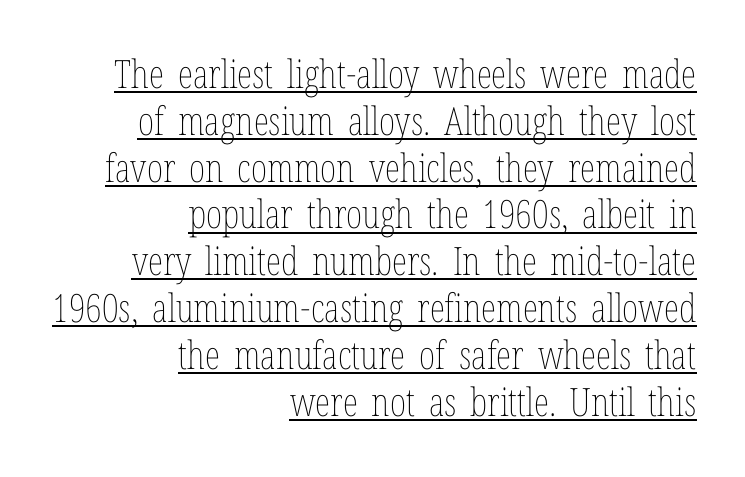
{"italic": "no", "bold": "no", "weight": "thin", "width": "condensed", "stroke_contrast": "low", "x_height": "medium", "monospaced": "no", "underline": "yes", "align": "right", "line_spacing_ratio": 1.2, "letter_spacing": "normal", "letter_spacing_em": 0.0, "glyph_px": 39}
